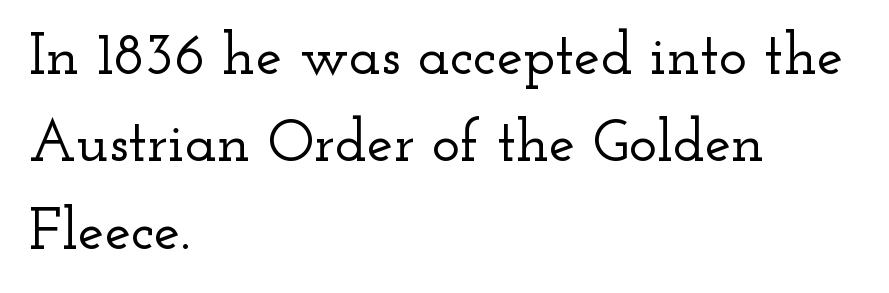
The image shows 59 px wide serif type, upright; set left-aligned, normal line spacing (1.48x), normal letter spacing, not underlined; low stroke contrast and a small x-height.
